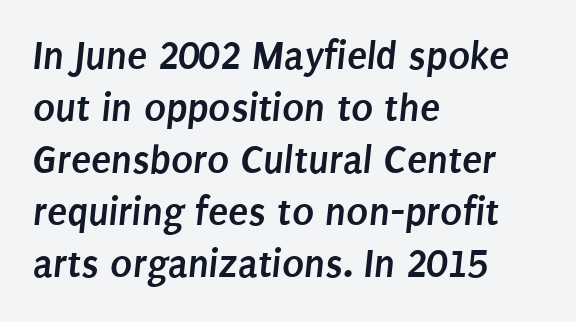
A bare baseline throughout the passage. This sample has the flowing, uneven cadence of proportional lettering. A dark, heavy texture on the line: the type is bold. Unlike a traditional serif, this face leaves its strokes unadorned. Each word holds together tightly as a unit, with standard inter-letter gaps. A normal amount of white space separates one row of letters from the next.
